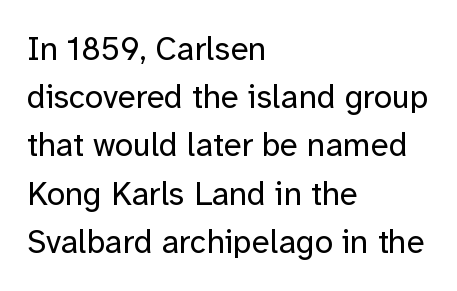
The weight would be labelled regular, book, light, or lighter still. The passage shown has conventional tracking throughout. Unmarked baselines from the first word to the last. Students, observe: this is what conventionally led text looks like. Do the characters align in a grid? No, the font is proportional.
